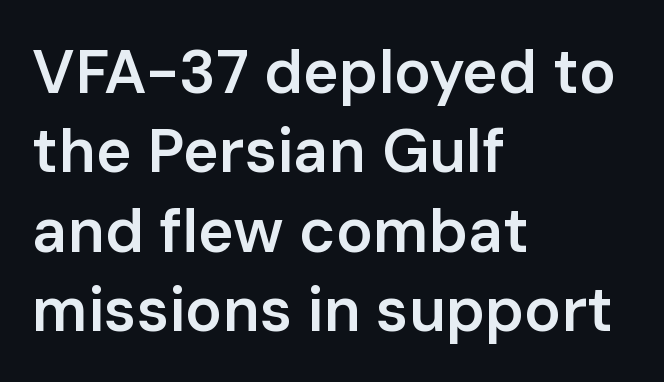
The image shows 61 px semibold sans-serif type, upright; set left-aligned, normal line spacing (1.3x), normal letter spacing, not underlined; low stroke contrast and a medium x-height.
